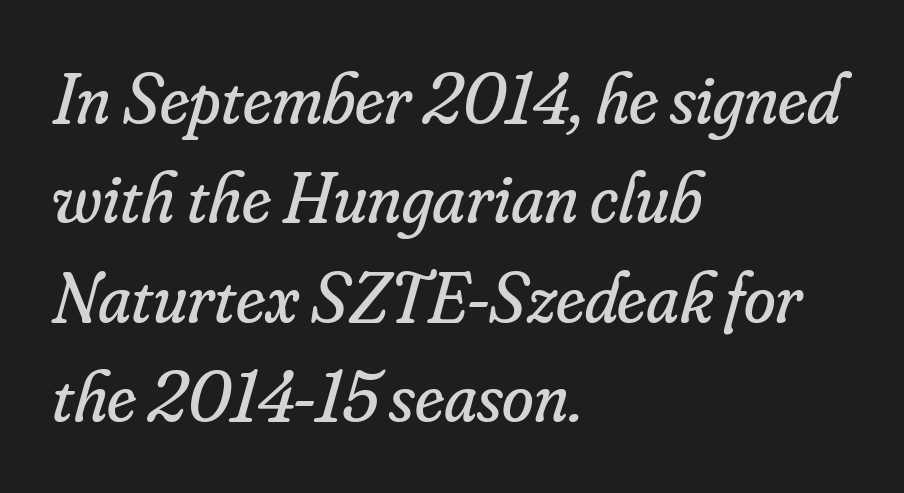
The space directly below the letters is spotless. The vertical gap from one line to the next is medium. Think standard paragraph weight, or any step lighter than that. This is serif lettering, the kind often seen in printed books. Is this a fixed-width face? No — the glyphs have proportional, varying widths.
